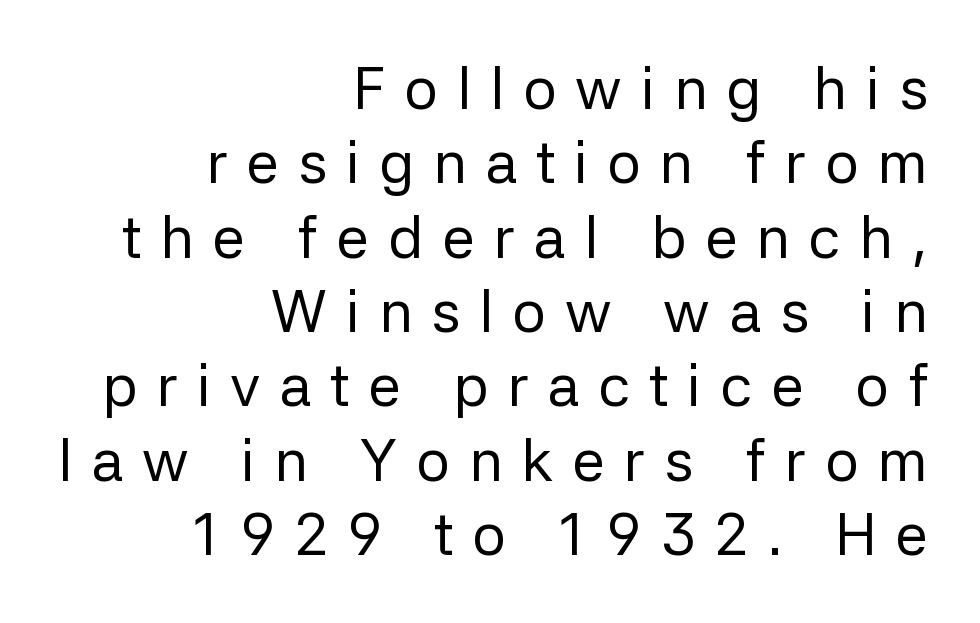
{"serif": "no", "italic": "no", "bold": "no", "weight": "regular", "width": "normal", "stroke_contrast": "low", "x_height": "medium", "monospaced": "no", "underline": "no", "align": "right", "line_spacing": "normal", "line_spacing_ratio": 1.26, "letter_spacing": "wide", "letter_spacing_em": 0.32, "glyph_px": 59}
